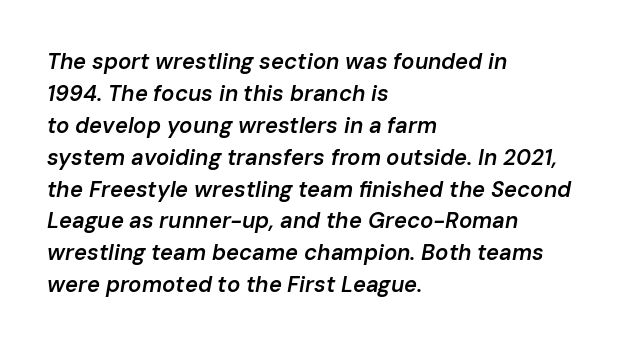
The typesetter chose a ragged-right arrangement here. Underline: absent. Rendered with sloped, italic letterforms. Students, this is semibold: more ink than regular, less than bold. Look at the tracking — it's just the regular setting, nothing added.
